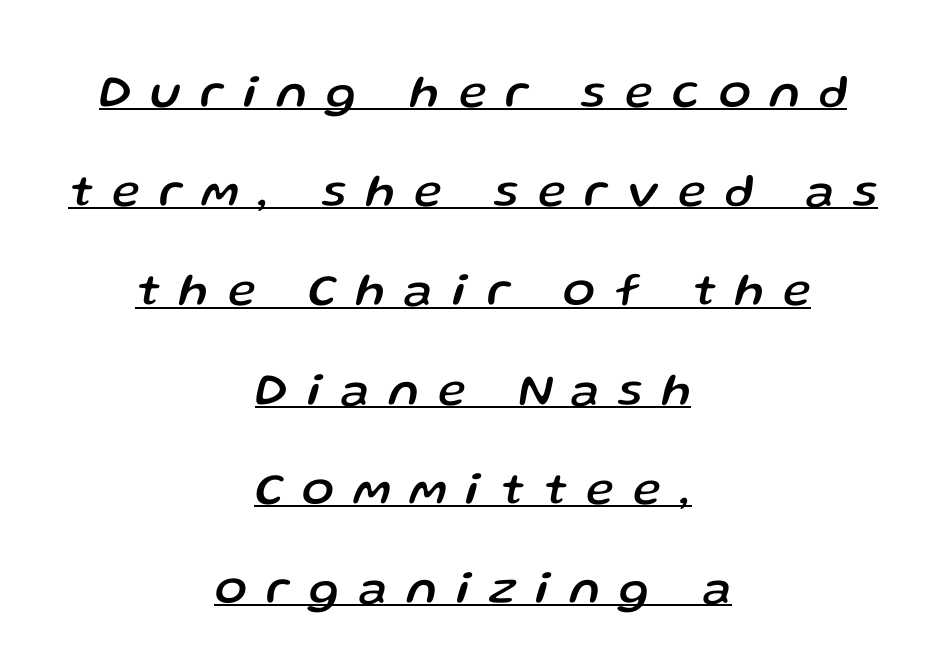
The typesetter chose a symmetrical, centered arrangement here. Does a line run under the words? Yes, clearly. The lettering tilts uniformly, giving the passage an italic look. You could not count columns in this text — the font is proportionally spaced. Vertical spacing — loose.
